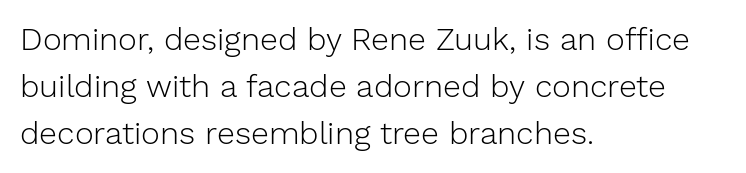
The image shows 32 px light sans-serif type, upright; set left-aligned, normal line spacing (1.47x), normal letter spacing, not underlined; low stroke contrast and a medium x-height.
